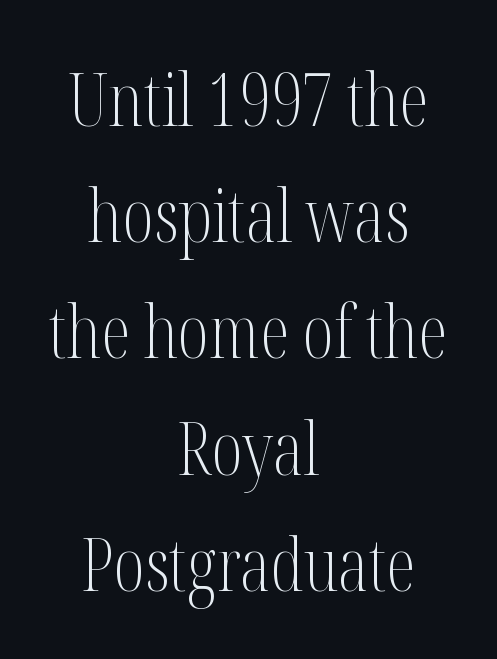
The image shows 74 px light, condensed serif type, upright; set centered, normal line spacing (1.57x), normal letter spacing, not underlined; medium stroke contrast and a medium x-height.
